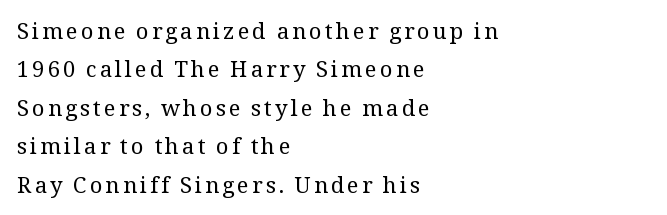
Nope, not italic — everything's standing straight. Stems and bowls with no extra thickness — not bold. The area under the type is left untouched. The compositor pushed each line to the left boundary.
